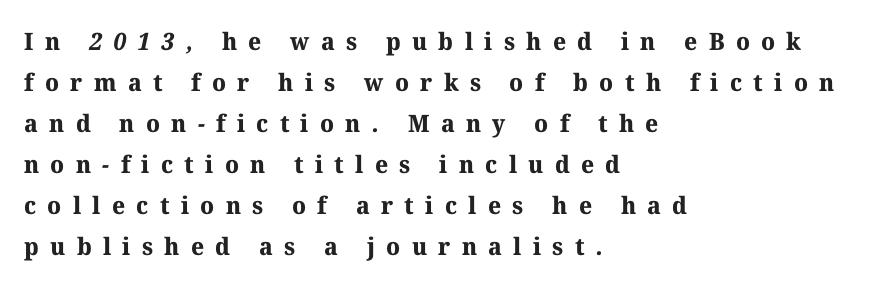
Q: Is the text bold? A: Yes.
Q: Is the text underlined? A: No.
Q: How is the paragraph aligned? A: Left-aligned.
Q: Is the spacing between letters normal or unusually wide? A: Unusually wide.
